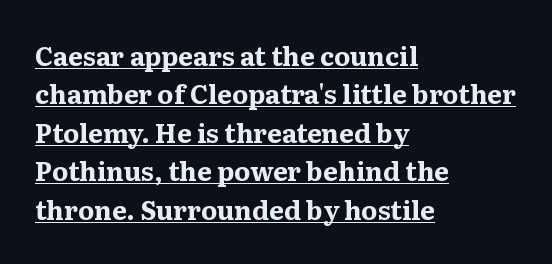
Q: Is the text bold? A: Yes.
Q: Is the text italic (slanted)? A: No, it is upright.
Q: Is the text underlined? A: Yes.
Q: How is the paragraph aligned? A: Left-aligned.
Q: Is the spacing between letters normal or unusually wide? A: Normal.
Q: Is the spacing between lines tight, normal or loose? A: Normal.
